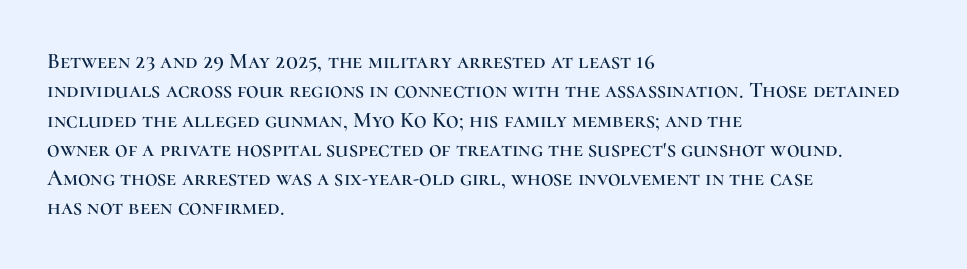
The image shows 22 px text type, upright; set left-aligned, normal line spacing (1.33x), normal letter spacing, not underlined.
